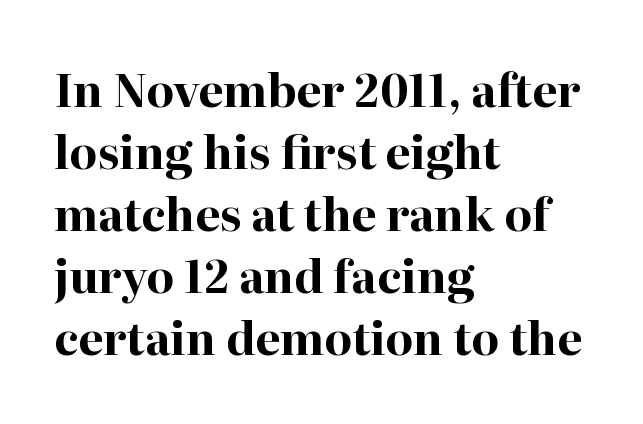
The image shows 45 px bold serif type, upright; set left-aligned, normal line spacing (1.38x), normal letter spacing, not underlined; high stroke contrast and a medium x-height.
